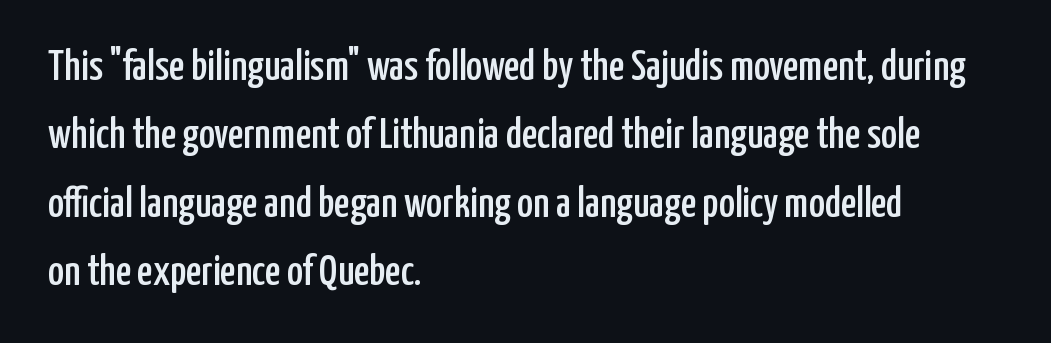
The image shows 43 px condensed sans-serif type, upright; set left-aligned, normal line spacing (1.59x), normal letter spacing, not underlined; low stroke contrast and a medium x-height.
